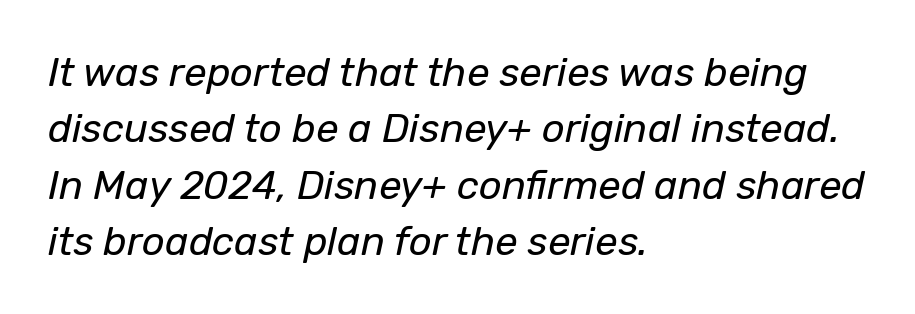
Emphasis-style slanted type is in use. The letterforms sit at book weight or below. A typesetter would call this leading conventional body-copy spacing. Is the block centered? No — it sits flush against the left margin. Each letter keeps its own natural width here, so spacing adapts to shape. Words float on clear page, feet unadorned.
